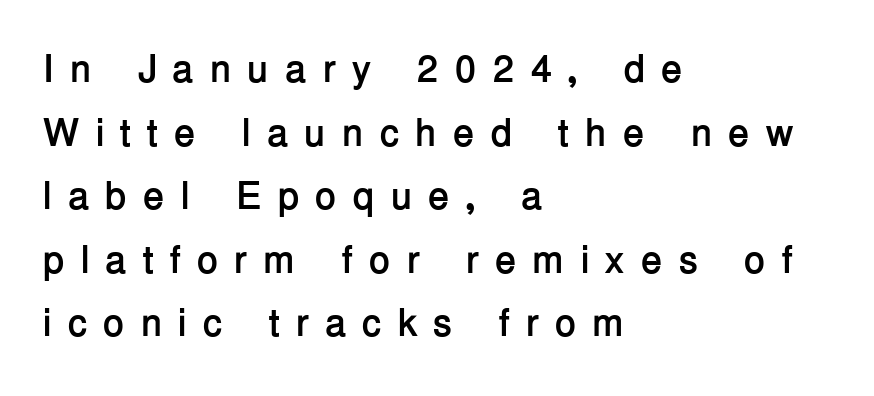
Q: Is the text bold? A: Yes.
Q: Is the text italic (slanted)? A: No, it is upright.
Q: Is the typeface a serif or a sans-serif typeface? A: Sans-serif.
Q: Is the text underlined? A: No.
Q: How is the paragraph aligned? A: Left-aligned.
Q: Is the spacing between letters normal or unusually wide? A: Unusually wide.
Q: Is the spacing between lines tight, normal or loose? A: Normal.
Q: Width (condensed, normal, or wide)? A: Normal.
Q: Stroke contrast? A: Low.
Q: x-height? A: Medium.
Q: Monospaced? A: No.
